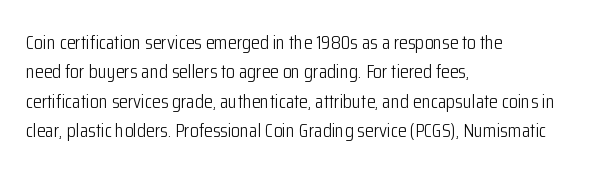
Q: Is the text bold? A: No.
Q: Is the text italic (slanted)? A: No, it is upright.
Q: Is the text underlined? A: No.
Q: How is the paragraph aligned? A: Left-aligned.
Q: Is the spacing between letters normal or unusually wide? A: Normal.
Q: Is the spacing between lines tight, normal or loose? A: Normal.
